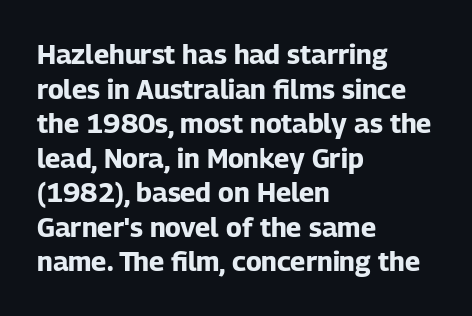
The image shows 27 px bold type, upright; set left-aligned, normal line spacing (1.28x), normal letter spacing, not underlined.
